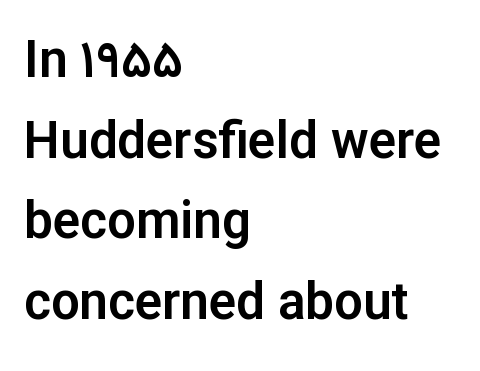
The designer left line spacing at the default. This sample has the flowing, uneven cadence of proportional lettering. Standard letterfit; no display-style spreading of the glyphs. This is the regular roman posture of the typeface.
